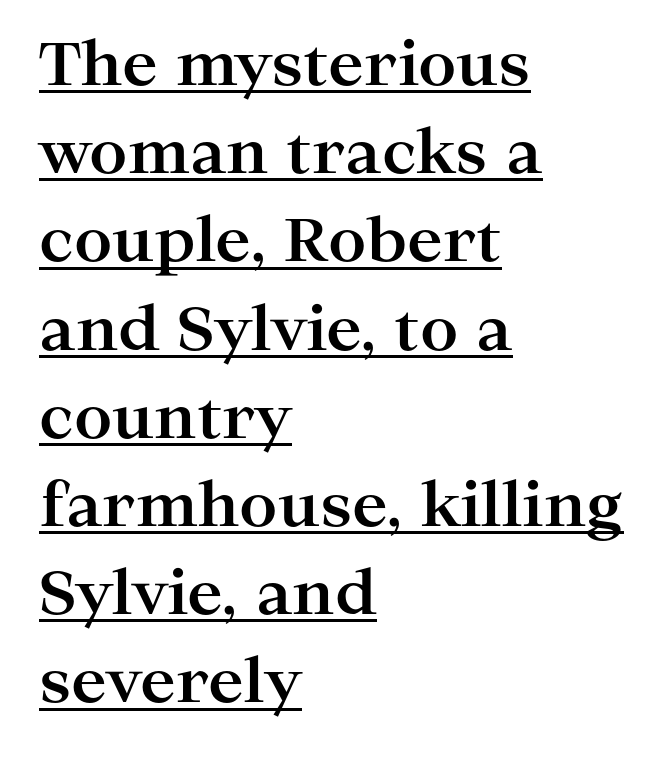
{"serif": "yes", "italic": "no", "bold": "yes", "weight": "bold", "width": "wide", "stroke_contrast": "high", "x_height": "medium", "monospaced": "no", "underline": "yes", "align": "left", "line_spacing": "normal", "line_spacing_ratio": 1.47, "letter_spacing": "normal", "letter_spacing_em": 0.0, "glyph_px": 60}
